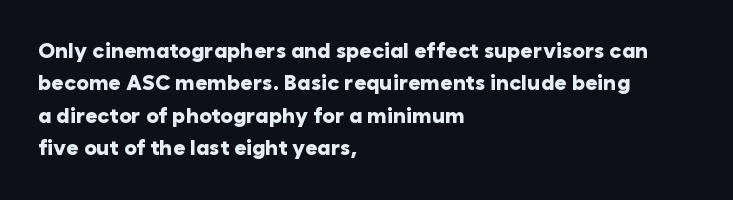
{"italic": "no", "bold": "yes", "underline": "no", "align": "left", "line_spacing": "normal", "line_spacing_ratio": 1.54, "letter_spacing": "normal", "letter_spacing_em": 0.0, "glyph_px": 21}
